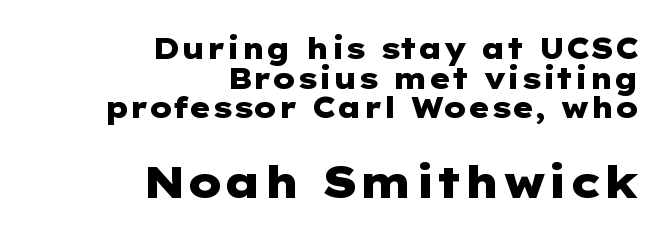
{"serif": "no", "italic": "no", "bold": "yes", "weight": "heavy", "width": "wide", "stroke_contrast": "low", "x_height": "medium", "underline": "no", "align": "right", "line_spacing": "tight", "line_spacing_ratio": 1.02, "letter_spacing": "normal", "letter_spacing_em": 0.0, "larger_block": "second", "size_ratio": 1.52, "glyph_px": 44}
